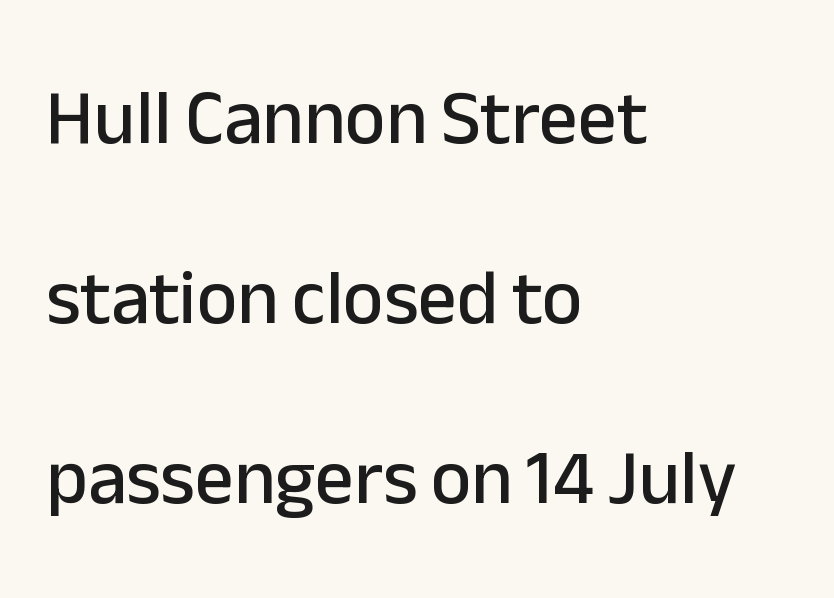
Look at the bottom of the vertical strokes: they stop flat, with no serifs. In terms of letterspacing, this is plain default setting. Every stem runs plumb, perpendicular to the baseline. Horizontal alignment here is leftward, the default for most running prose. The rendering uses natural spacing where letterforms have individual widths.
